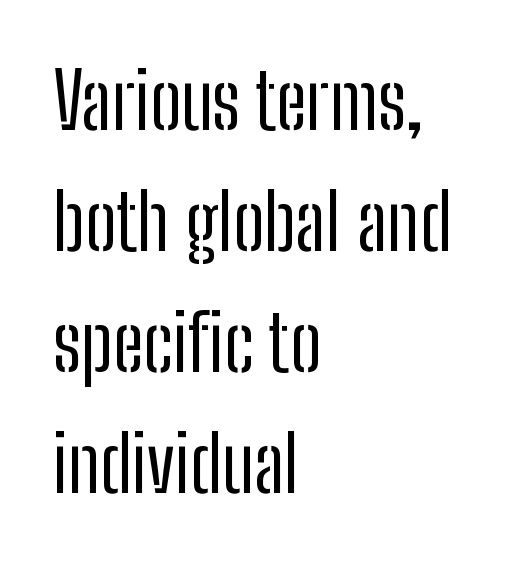
{"serif": "no", "italic": "no", "bold": "no", "weight": "regular", "width": "condensed", "stroke_contrast": "low", "x_height": "medium", "monospaced": "no", "underline": "no", "align": "left", "line_spacing": "normal", "line_spacing_ratio": 1.55, "letter_spacing": "normal", "letter_spacing_em": 0.0, "glyph_px": 78}
